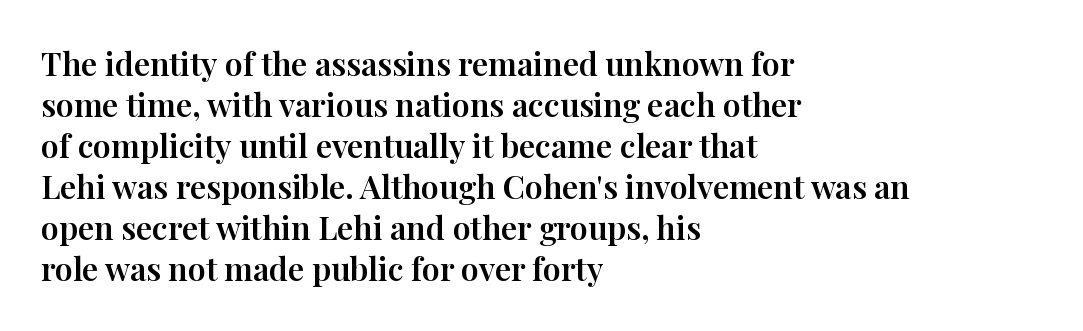
{"serif": "yes", "italic": "no", "width": "normal", "stroke_contrast": "high", "x_height": "medium", "monospaced": "no", "underline": "no", "align": "left", "line_spacing": "normal", "line_spacing_ratio": 1.28, "letter_spacing": "normal", "letter_spacing_em": 0.0, "glyph_px": 32}
